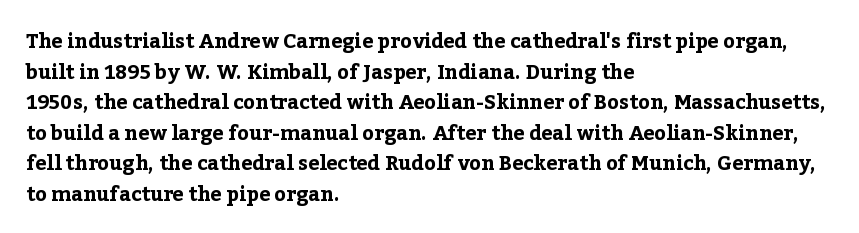
Q: Is the text bold? A: Yes.
Q: Is the text italic (slanted)? A: No, it is upright.
Q: Is the text underlined? A: No.
Q: How is the paragraph aligned? A: Left-aligned.
Q: Is the spacing between letters normal or unusually wide? A: Normal.
Q: Is the spacing between lines tight, normal or loose? A: Normal.
